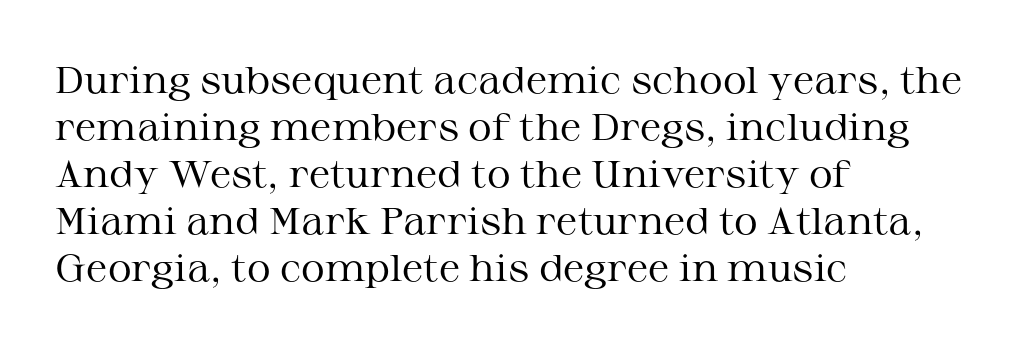
The image shows 37 px regular-weight, wide serif type, upright; set left-aligned, normal line spacing (1.27x), normal letter spacing, not underlined; medium stroke contrast and a medium x-height.
